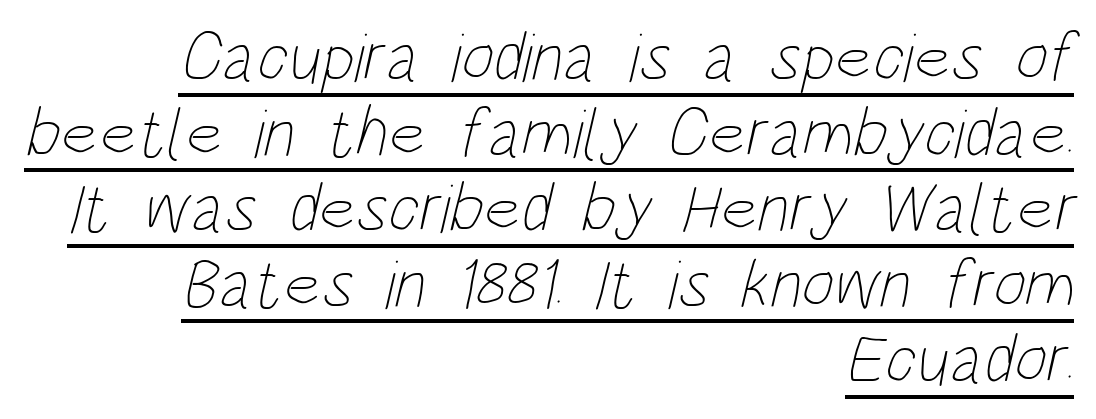
The image shows 70 px thin, condensed type; set right-aligned, tight line spacing (1.08x), normal letter spacing, underlined; low stroke contrast and a large x-height.
